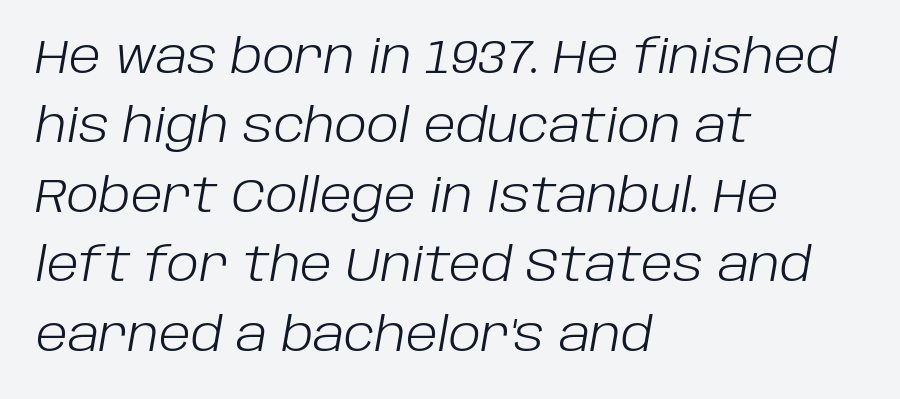
The image shows 46 px light type, italic (leaning right); set left-aligned, normal line spacing (1.51x), normal letter spacing, not underlined; low stroke contrast and a large x-height.
